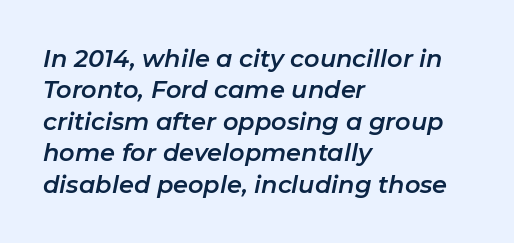
Q: Is the text italic (slanted)? A: Yes, it leans right by about 11 degrees.
Q: Is the text underlined? A: No.
Q: How is the paragraph aligned? A: Left-aligned.
Q: Is the spacing between letters normal or unusually wide? A: Normal.
Q: Is the spacing between lines tight, normal or loose? A: Normal.
